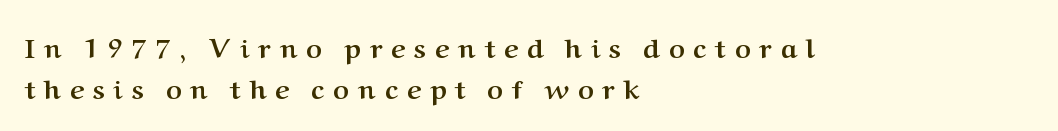
Q: Is the text bold? A: Yes.
Q: Is the text italic (slanted)? A: No, it is upright.
Q: Is the text underlined? A: No.
Q: How is the paragraph aligned? A: Left-aligned.
Q: Is the spacing between letters normal or unusually wide? A: Unusually wide.
Q: Is the spacing between lines tight, normal or loose? A: Normal.
